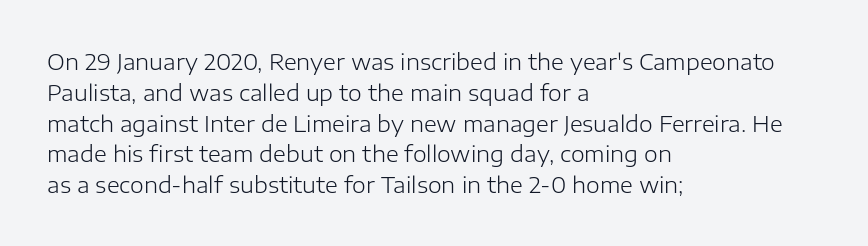
Summary of vertical rhythm: regular, with standard interline spacing. Short note: letters normally spaced. The font's upright variant was chosen for this text. Casual observation: everything's shoved over to the left.
